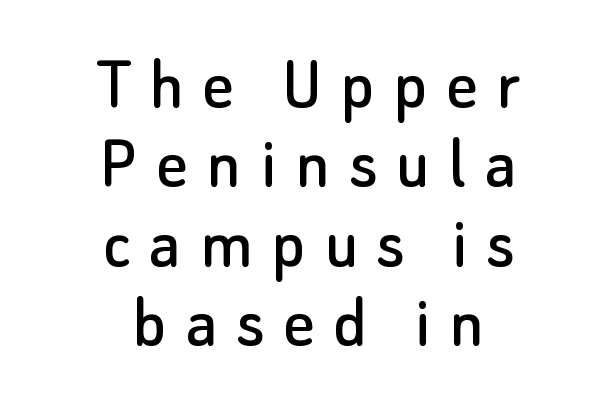
Q: Is the text italic (slanted)? A: No, it is upright.
Q: Is the typeface a serif or a sans-serif typeface? A: Sans-serif.
Q: Is the text underlined? A: No.
Q: How is the paragraph aligned? A: Centered.
Q: Is the spacing between letters normal or unusually wide? A: Unusually wide.
Q: Is the spacing between lines tight, normal or loose? A: Tight.
Q: Width (condensed, normal, or wide)? A: Normal.
Q: Stroke contrast? A: Low.
Q: x-height? A: Small.
Q: Monospaced? A: No.
